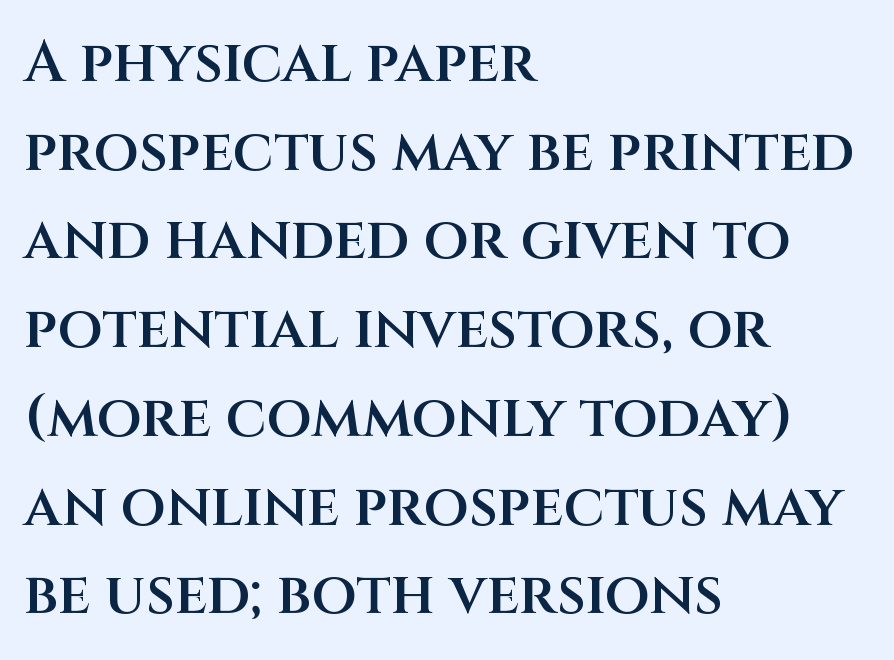
The image shows 58 px semibold sans-serif type, upright; set left-aligned, normal line spacing (1.53x), normal letter spacing, not underlined; medium stroke contrast and a large x-height.
